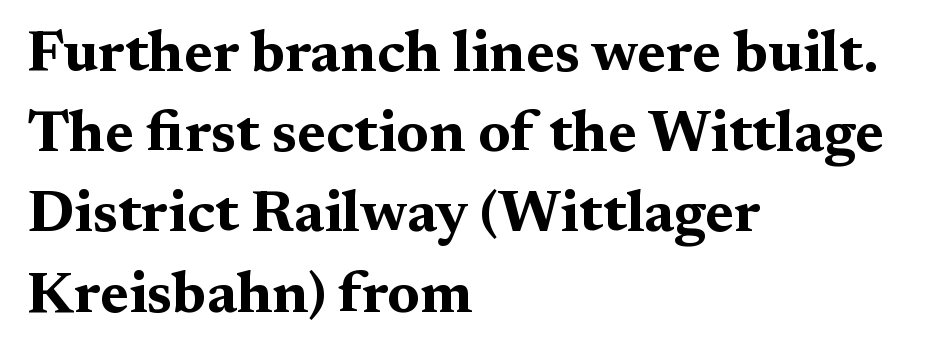
A classic flush-left, rag-right setting is used for this passage. The lettering holds an erect, upright posture throughout. A typesetter would call this leading conventional body-copy spacing. Thick stems and heavy bowls — unmistakably bold. The text was rendered using a seriffed face with decorative stroke endings.
